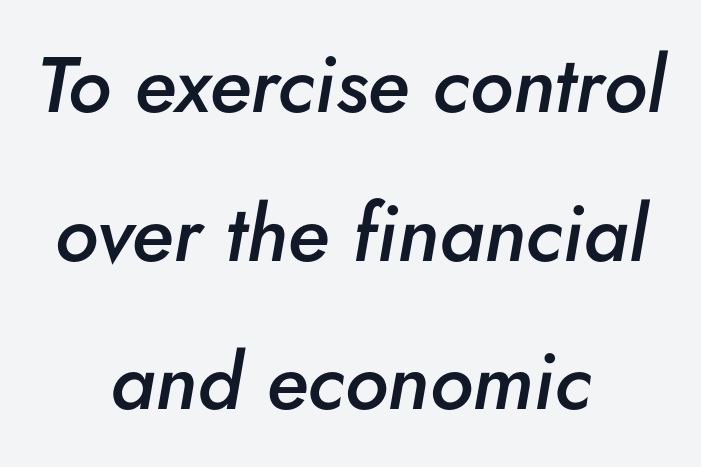
Observe the lean: these are italic letterforms. These lines are rendered in a variable-pitch font. Clear beneath every line of the passage. Students, note that the glyphs here touch the page at normal intervals. Is the type bold? Partly — it's a semibold, heavier than regular but not fully bold. Each line is balanced around a shared central axis.
